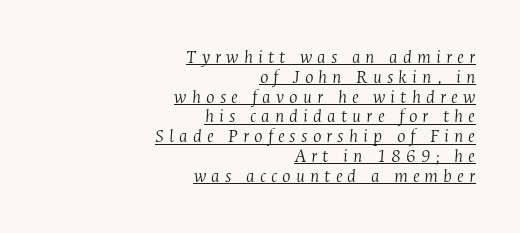
{"italic": "yes", "lean": "right", "slant_degrees": 4, "bold": "no", "underline": "yes", "align": "right", "line_spacing": "tight", "line_spacing_ratio": 0.99, "letter_spacing": "wide", "letter_spacing_em": 0.25, "glyph_px": 20}
